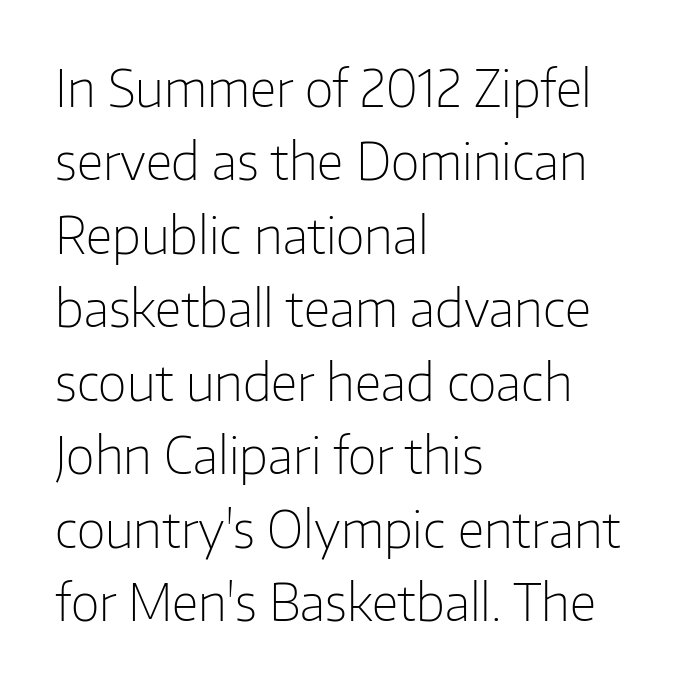
Serif or sans? Sans — the stroke terminals are bare. Letter spacing: default. You could not count columns in this text — the font is proportionally spaced. What's the leading like? Ordinary, nothing unusual.
